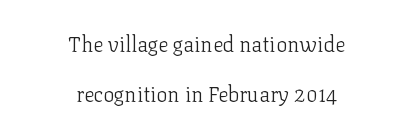
Q: Is the text bold? A: No.
Q: Is the text italic (slanted)? A: No, it is upright.
Q: Is the text underlined? A: No.
Q: How is the paragraph aligned? A: Centered.
Q: Is the spacing between letters normal or unusually wide? A: Normal.
Q: Is the spacing between lines tight, normal or loose? A: Loose.
